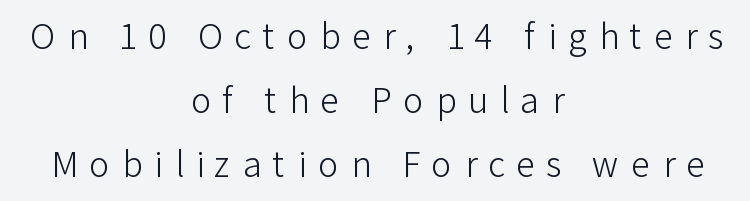
{"serif": "no", "italic": "no", "bold": "no", "weight": "light", "width": "normal", "stroke_contrast": "low", "x_height": "medium", "monospaced": "no", "underline": "no", "align": "center", "line_spacing_ratio": 1.88, "letter_spacing": "wide", "letter_spacing_em": 0.35, "glyph_px": 34}
